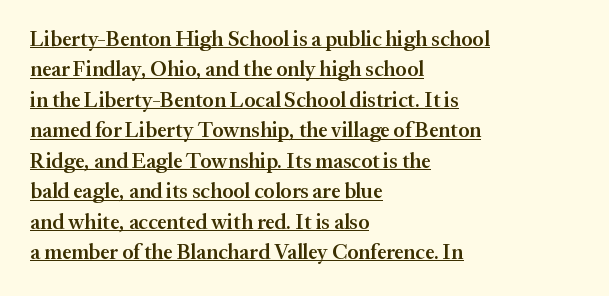
Q: Is the text bold? A: Semi-bold.
Q: Is the text italic (slanted)? A: No, it is upright.
Q: Is the text underlined? A: Yes.
Q: How is the paragraph aligned? A: Left-aligned.
Q: Is the spacing between letters normal or unusually wide? A: Normal.
Q: Is the spacing between lines tight, normal or loose? A: Normal.
